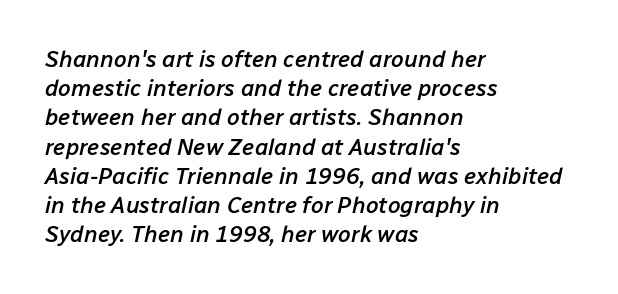
Typesetter's note: demi weight, one step under bold. The lettering tilts uniformly, giving the passage an italic look. Line spacing here is normal. The passage shown has conventional tracking throughout. The string is rendered with underlining switched off. Left-aligned paragraph, ragged on the right.
